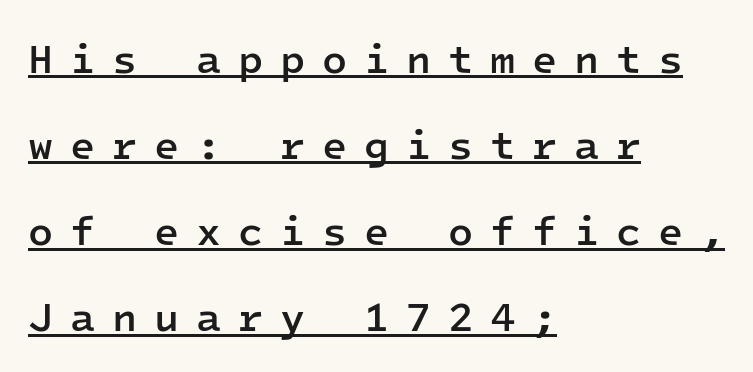
The rendered words wear a rule along their underside. Is the block centered? No — it sits flush against the left margin. Looks like terminal output: every glyph gets an equal slot. How heavy is the stroke? Medium-heavy — a semibold, shy of bold. In terms of letterform style, serifs are entirely absent.
